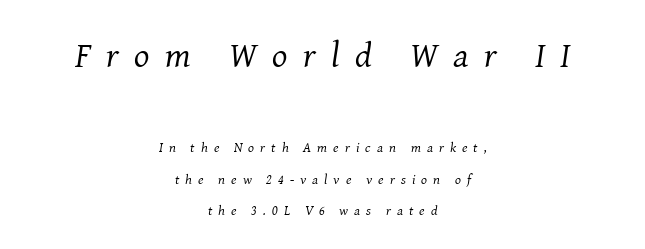
Q: Is the text bold? A: No.
Q: Is the text italic (slanted)? A: Yes, it leans right by about 8 degrees.
Q: Is the typeface a serif or a sans-serif typeface? A: Serif.
Q: Is the text underlined? A: No.
Q: How is the paragraph aligned? A: Centered.
Q: Is the spacing between letters normal or unusually wide? A: Unusually wide.
Q: Is the spacing between lines tight, normal or loose? A: Loose.
Q: Which block of text is set in a larger size, the first (top) or the second (bottom)? A: The first (top) one.
Q: Width (condensed, normal, or wide)? A: Normal.
Q: Stroke contrast? A: Medium.
Q: x-height? A: Medium.
Q: Monospaced? A: No.
